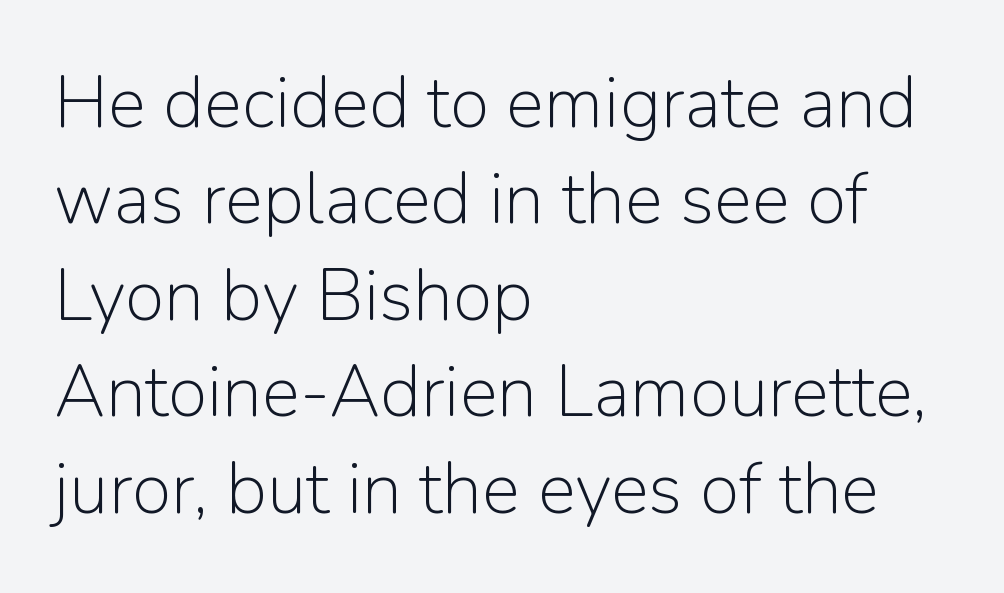
{"serif": "no", "italic": "no", "bold": "no", "weight": "light", "width": "normal", "stroke_contrast": "low", "x_height": "medium", "monospaced": "no", "underline": "no", "align": "left", "line_spacing": "normal", "line_spacing_ratio": 1.34, "letter_spacing": "normal", "letter_spacing_em": 0.0, "glyph_px": 72}
